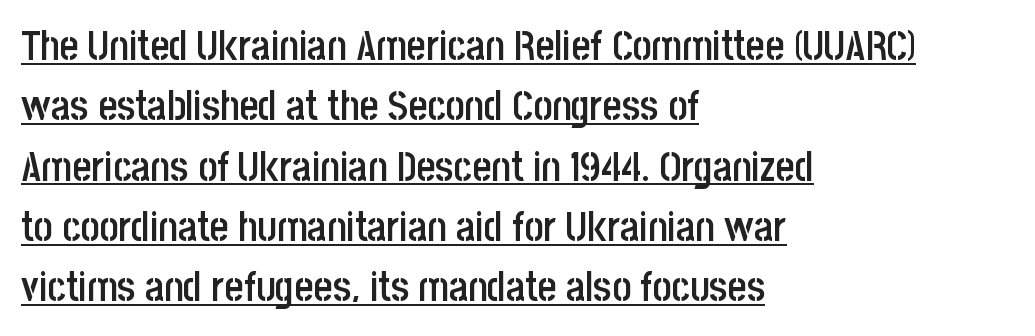
{"serif": "no", "italic": "no", "bold": "semi", "weight": "semibold", "width": "condensed", "stroke_contrast": "low", "x_height": "large", "monospaced": "no", "underline": "yes", "align": "left", "line_spacing": "normal", "line_spacing_ratio": 1.47, "letter_spacing": "normal", "letter_spacing_em": 0.0, "glyph_px": 41}
